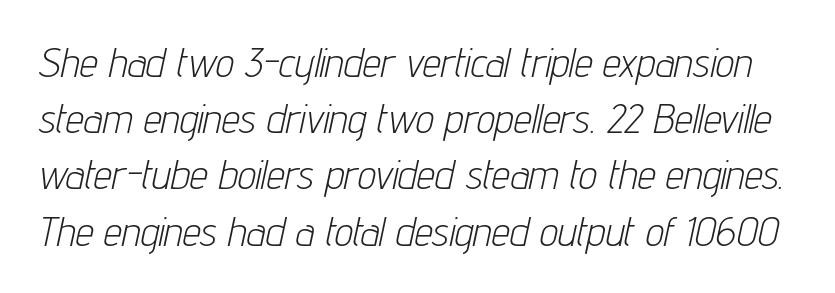
The lines sit at an ordinary, default distance from one another. Proportional: the letters do not fall into vertical columns. Is this a heavy cut? Hardly; it is regular or lighter. The font's italic variant was chosen for this text. Underline: absent.
